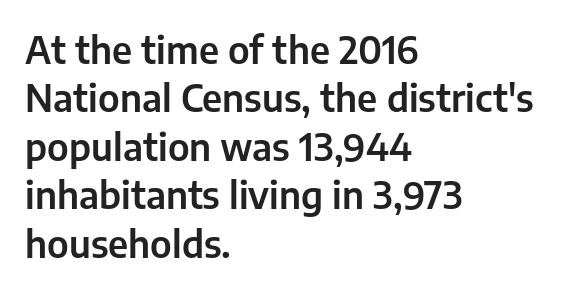
Q: Is the text italic (slanted)? A: No, it is upright.
Q: Is the typeface a serif or a sans-serif typeface? A: Sans-serif.
Q: Is the text underlined? A: No.
Q: How is the paragraph aligned? A: Left-aligned.
Q: Is the spacing between letters normal or unusually wide? A: Normal.
Q: Is the spacing between lines tight, normal or loose? A: Normal.
Q: Width (condensed, normal, or wide)? A: Normal.
Q: Stroke contrast? A: Low.
Q: x-height? A: Medium.
Q: Monospaced? A: No.
